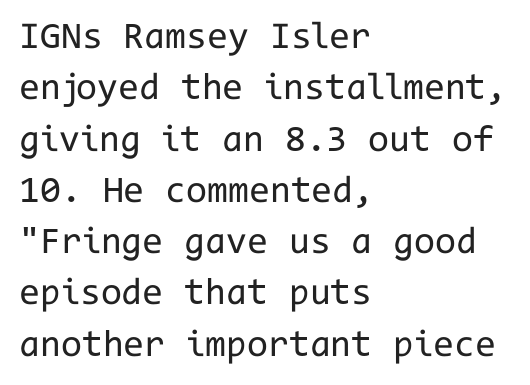
{"serif": "no", "italic": "no", "bold": "no", "weight": "regular", "width": "normal", "stroke_contrast": "low", "x_height": "medium", "monospaced": "yes", "underline": "no", "align": "left", "line_spacing": "normal", "line_spacing_ratio": 1.35, "letter_spacing": "normal", "letter_spacing_em": 0.0, "glyph_px": 38}
